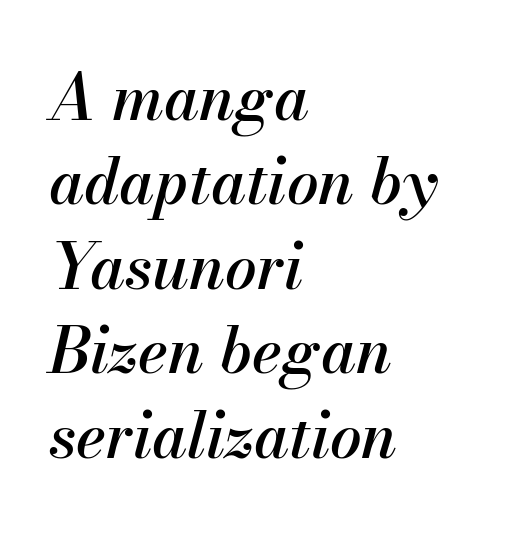
Q: Is the text italic (slanted)? A: Yes, it leans right by about 13 degrees.
Q: Is the text underlined? A: No.
Q: How is the paragraph aligned? A: Left-aligned.
Q: Is the spacing between letters normal or unusually wide? A: Normal.
Q: Is the spacing between lines tight, normal or loose? A: Normal.
Q: Width (condensed, normal, or wide)? A: Normal.
Q: Stroke contrast? A: Medium.
Q: x-height? A: Small.
Q: Monospaced? A: No.
